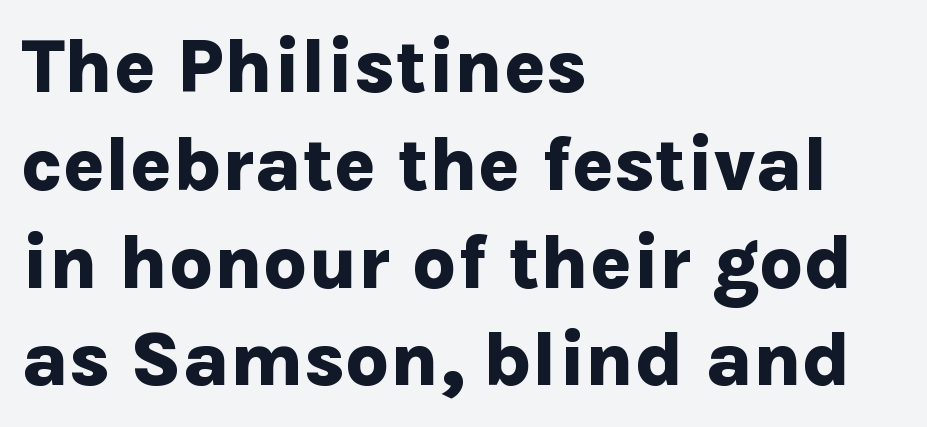
{"serif": "no", "italic": "no", "bold": "yes", "weight": "bold", "width": "normal", "stroke_contrast": "low", "x_height": "medium", "monospaced": "no", "underline": "no", "align": "left", "line_spacing": "normal", "line_spacing_ratio": 1.27, "letter_spacing": "normal", "letter_spacing_em": 0.0, "glyph_px": 77}
